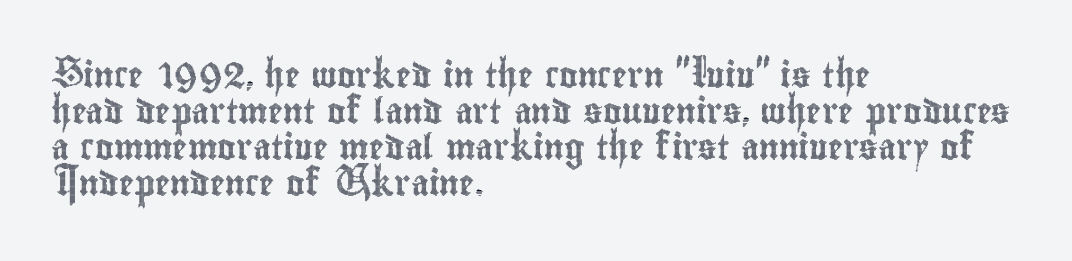
Q: Is the text italic (slanted)? A: No, it is upright.
Q: Is the text underlined? A: No.
Q: How is the paragraph aligned? A: Left-aligned.
Q: Is the spacing between letters normal or unusually wide? A: Normal.
Q: Is the spacing between lines tight, normal or loose? A: Normal.
